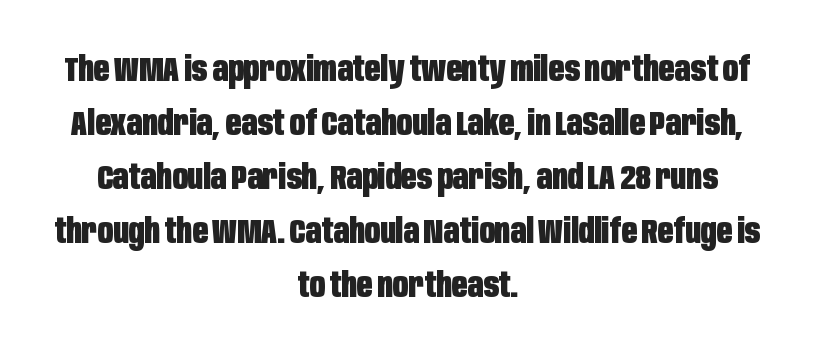
{"serif": "no", "italic": "no", "bold": "yes", "weight": "heavy", "width": "condensed", "stroke_contrast": "low", "x_height": "large", "monospaced": "no", "underline": "no", "align": "center", "line_spacing": "normal", "line_spacing_ratio": 1.59, "letter_spacing": "normal", "letter_spacing_em": 0.0, "glyph_px": 34}
